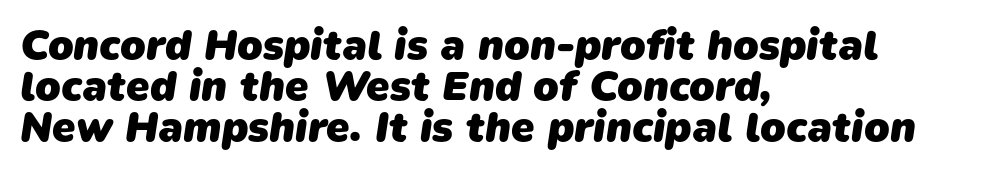
Glance below the letters and you will spot only blank space. The rendering uses natural spacing where letterforms have individual widths. Inter-character spacing is left at the font's built-in metrics. The rendering uses a bold face; every stroke is thick and dark. The setting favours the left margin, as ordinary paragraphs usually do. You can tell from the bare stems that sans-serif type was used.
